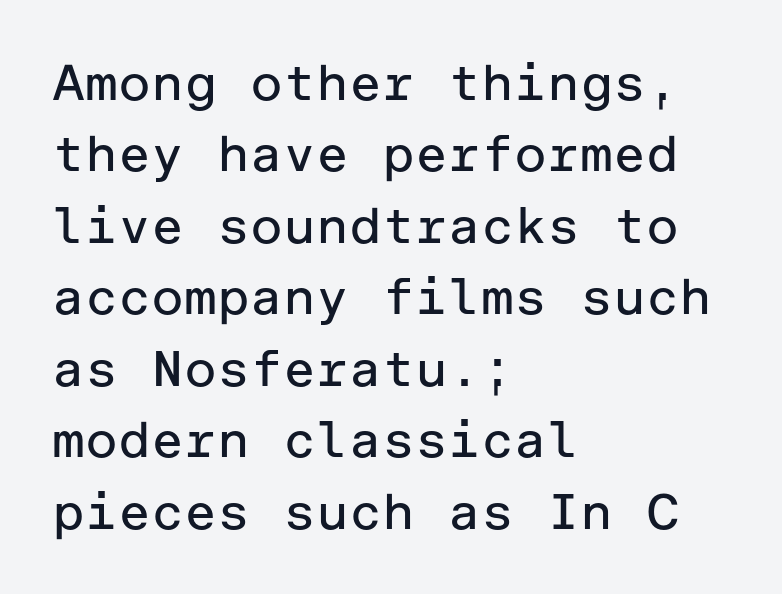
{"serif": "no", "italic": "no", "bold": "no", "weight": "regular", "width": "normal", "stroke_contrast": "low", "x_height": "medium", "underline": "no", "align": "left", "line_spacing": "normal", "line_spacing_ratio": 1.43, "letter_spacing": "normal", "letter_spacing_em": 0.0, "glyph_px": 50}
